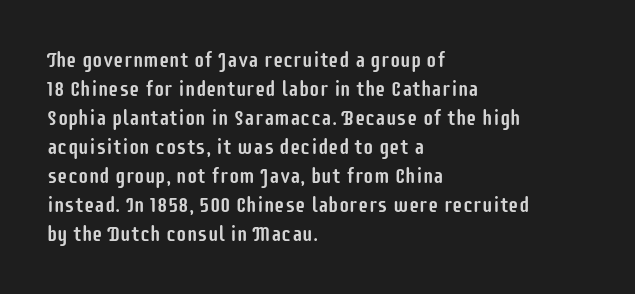
The image shows 21 px text type, upright; set left-aligned, normal line spacing (1.38x), normal letter spacing, not underlined.
